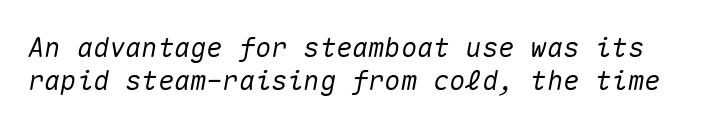
Observe the ordinary spacing: letters are neighbours, not strangers. Every character sits at an angle, as italics do. Descenders are the only things crossing below the line.
